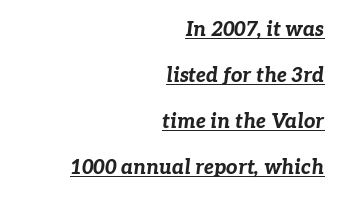
It's the slanting kind of type. Caption: lettering with a line underneath. Characters follow at the spacing the type designer built in. The typesetter chose a ragged-left arrangement here. Regarding leading, the lines here are spaced well apart. Caption: bold face, heavy strokes.
